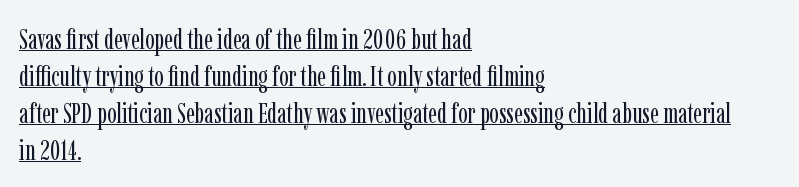
The image shows 28 px regular-weight, condensed serif type, upright; set left-aligned, normal line spacing (1.32x), normal letter spacing, underlined; low stroke contrast and a medium x-height.
